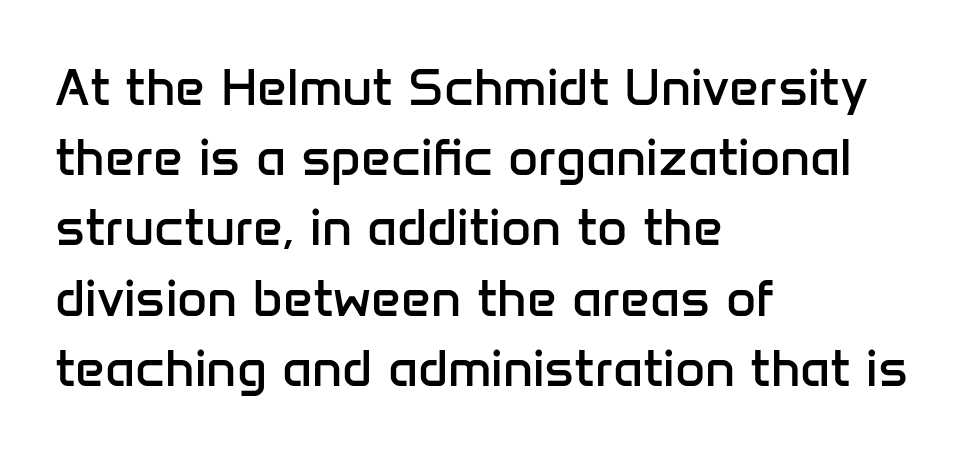
{"serif": "no", "italic": "no", "bold": "no", "weight": "regular", "width": "normal", "stroke_contrast": "low", "x_height": "medium", "monospaced": "no", "underline": "no", "align": "left", "line_spacing": "normal", "line_spacing_ratio": 1.35, "letter_spacing": "normal", "letter_spacing_em": 0.0, "glyph_px": 52}
